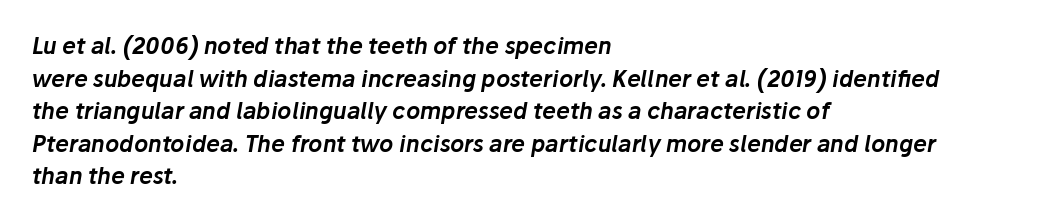
The image shows 22 px text type, italic (leaning right); set left-aligned, normal line spacing (1.48x), normal letter spacing, not underlined.
